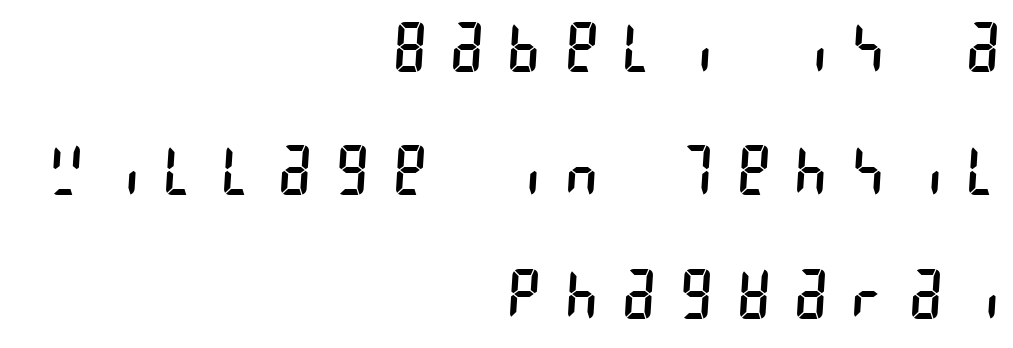
{"serif": "no", "bold": "no", "weight": "regular", "width": "condensed", "stroke_contrast": "low", "x_height": "large", "underline": "no", "align": "right", "line_spacing_ratio": 1.87, "letter_spacing": "wide", "letter_spacing_em": 0.4, "glyph_px": 66}
